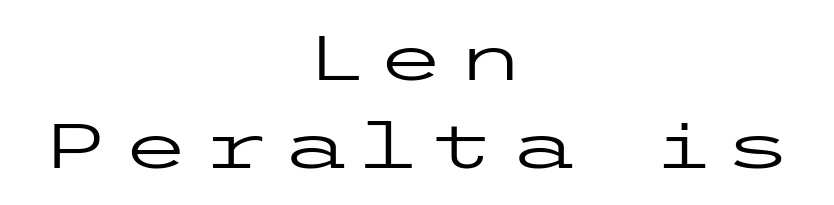
A typesetter would mark this as roman, not italic. Heft: none added — not bold. The face used here is a sans, in the tradition of grotesques and geometrics. The designer left line spacing at the default.
